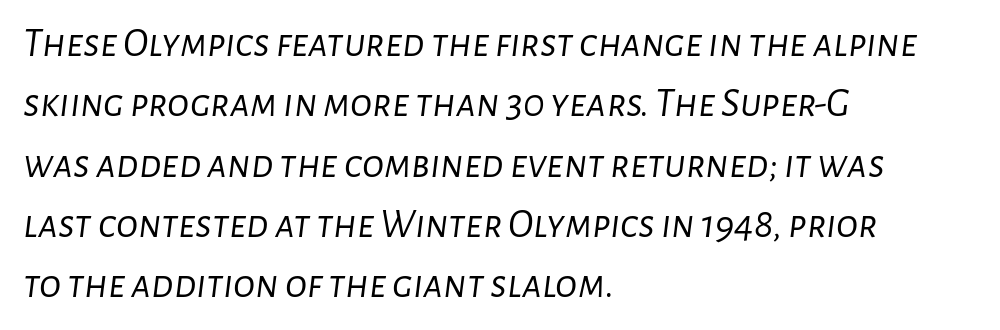
Q: Is the text bold? A: No.
Q: Is the text italic (slanted)? A: Yes, it leans right by about 7 degrees.
Q: Is the text underlined? A: No.
Q: How is the paragraph aligned? A: Left-aligned.
Q: Is the spacing between letters normal or unusually wide? A: Normal.
Q: Is the spacing between lines tight, normal or loose? A: Normal.
Q: Width (condensed, normal, or wide)? A: Normal.
Q: Stroke contrast? A: Low.
Q: x-height? A: Medium.
Q: Monospaced? A: No.
